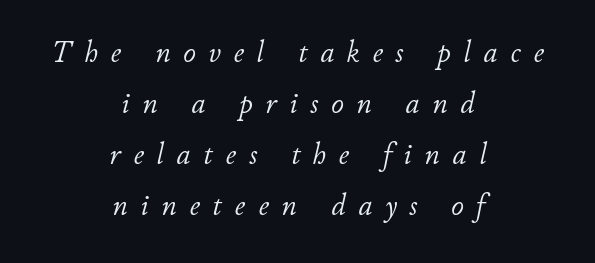
{"italic": "yes", "lean": "right", "slant_degrees": 11, "bold": "no", "weight": "light", "width": "normal", "stroke_contrast": "low", "x_height": "small", "monospaced": "no", "underline": "no", "align": "center", "line_spacing": "normal", "line_spacing_ratio": 1.64, "letter_spacing": "wide", "letter_spacing_em": 0.41, "glyph_px": 31}
